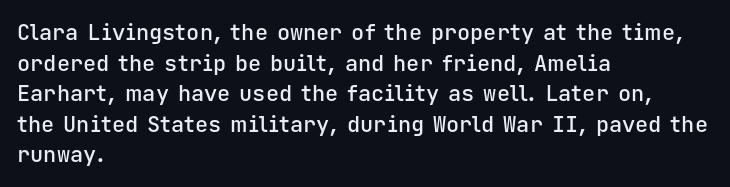
Q: Is the text bold? A: Semi-bold.
Q: Is the text italic (slanted)? A: No, it is upright.
Q: Is the text underlined? A: No.
Q: How is the paragraph aligned? A: Left-aligned.
Q: Is the spacing between letters normal or unusually wide? A: Normal.
Q: Is the spacing between lines tight, normal or loose? A: Normal.
